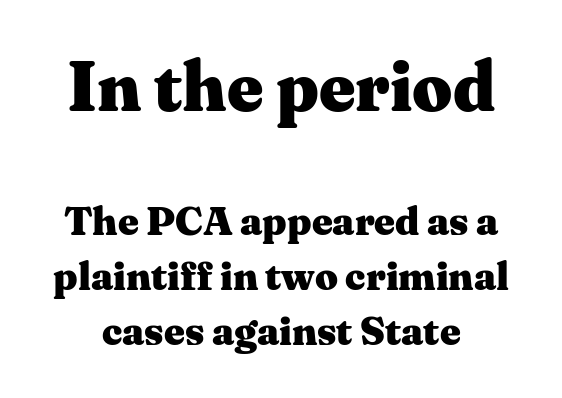
The image shows 70 px heavy, wide serif type, upright; set normal line spacing (1.38x), normal letter spacing, not underlined; the first (top) block is 1.75x larger; medium stroke contrast and a medium x-height.
